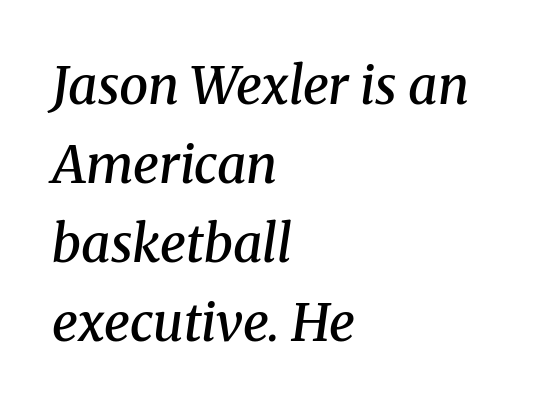
Classification — serif. Is the type slanted? Yes — the strokes lean at a clear angle. A typesetter would call this zero additional tracking. The lines in this sample share a left origin and differ only in where they stop. Here the designer chose a conventional face with non-uniform glyph widths. The strip under each line holds only bare page.
